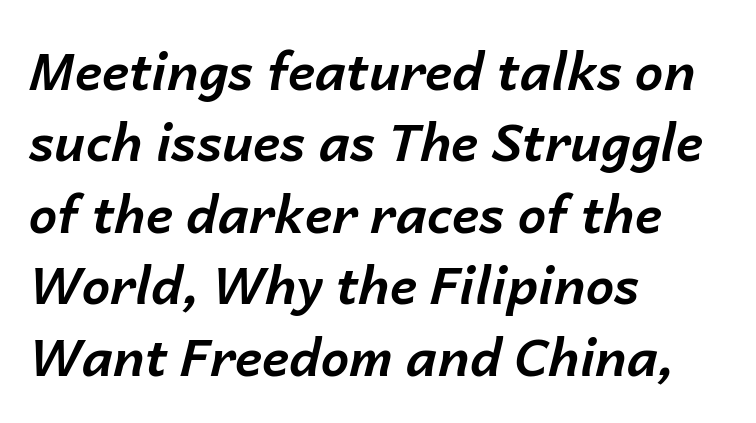
The image shows 51 px bold type, italic (leaning right); set left-aligned, normal line spacing (1.4x), normal letter spacing, not underlined; low stroke contrast and a medium x-height.
